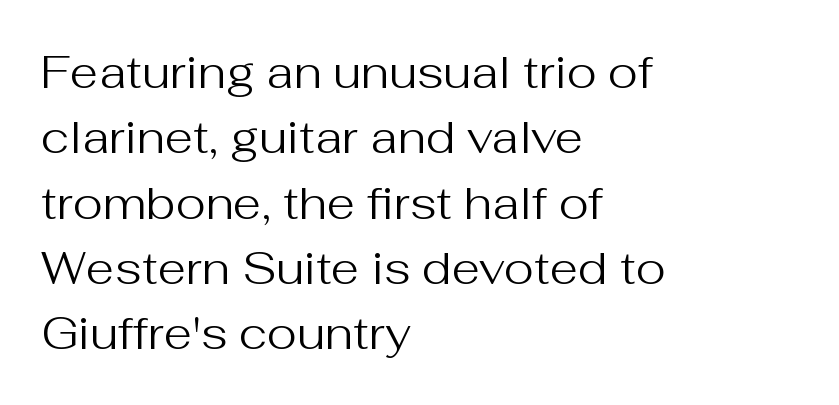
The image shows 46 px regular-weight sans-serif type, upright; set left-aligned, normal line spacing (1.42x), normal letter spacing, not underlined; medium stroke contrast and a medium x-height.
